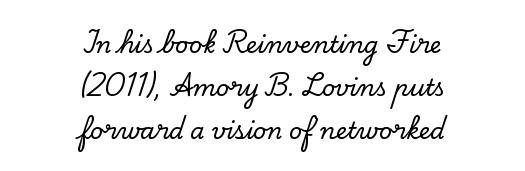
{"underline": "no", "align": "center", "line_spacing_ratio": 1.86, "letter_spacing": "normal", "letter_spacing_em": 0.0, "glyph_px": 23}
